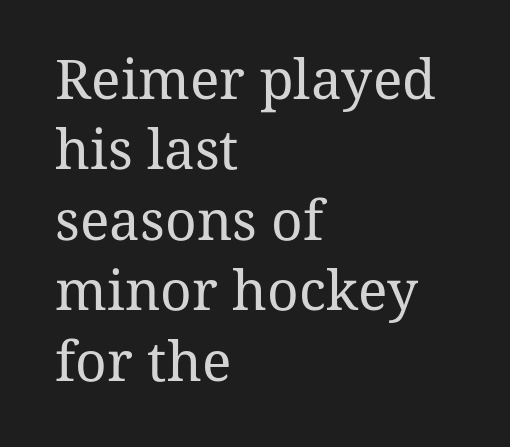
The image shows 55 px regular-weight serif type, upright; set left-aligned, normal line spacing (1.28x), normal letter spacing, not underlined; medium stroke contrast and a medium x-height.
